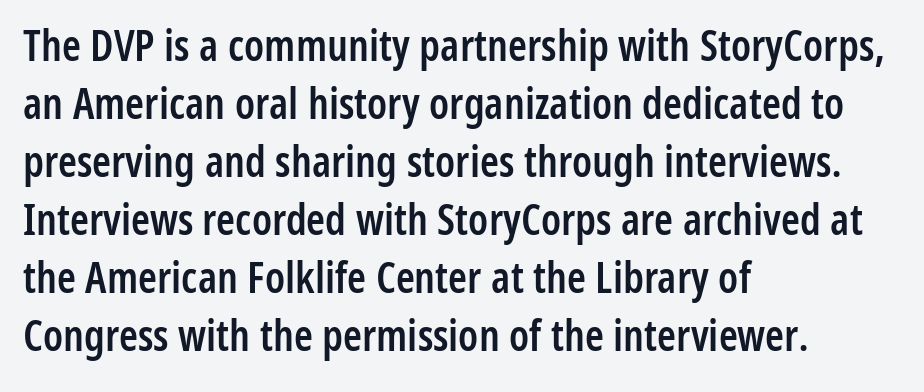
The image shows 43 px semibold, condensed sans-serif type, upright; set left-aligned, normal line spacing (1.35x), normal letter spacing, not underlined; low stroke contrast and a medium x-height.
